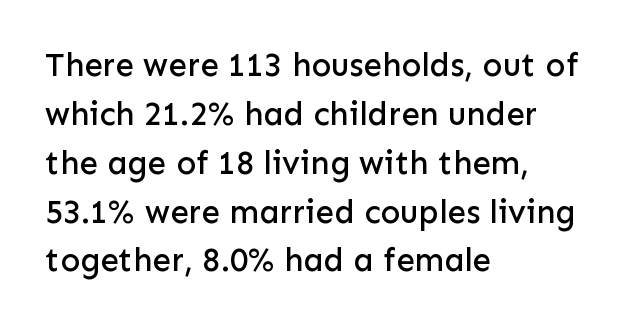
Q: Is the text italic (slanted)? A: No, it is upright.
Q: Is the typeface a serif or a sans-serif typeface? A: Sans-serif.
Q: Is the text underlined? A: No.
Q: How is the paragraph aligned? A: Left-aligned.
Q: Is the spacing between letters normal or unusually wide? A: Normal.
Q: Is the spacing between lines tight, normal or loose? A: Normal.
Q: Width (condensed, normal, or wide)? A: Normal.
Q: Stroke contrast? A: Low.
Q: x-height? A: Medium.
Q: Monospaced? A: No.
